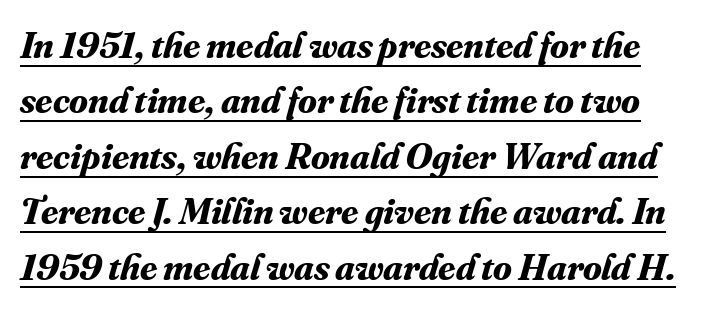
Q: Is the text bold? A: Yes.
Q: Is the text italic (slanted)? A: Yes, it leans right by about 16 degrees.
Q: Is the typeface a serif or a sans-serif typeface? A: Serif.
Q: Is the text underlined? A: Yes.
Q: Is the spacing between letters normal or unusually wide? A: Normal.
Q: Is the spacing between lines tight, normal or loose? A: Normal.
Q: Width (condensed, normal, or wide)? A: Normal.
Q: Stroke contrast? A: Medium.
Q: x-height? A: Small.
Q: Monospaced? A: No.
